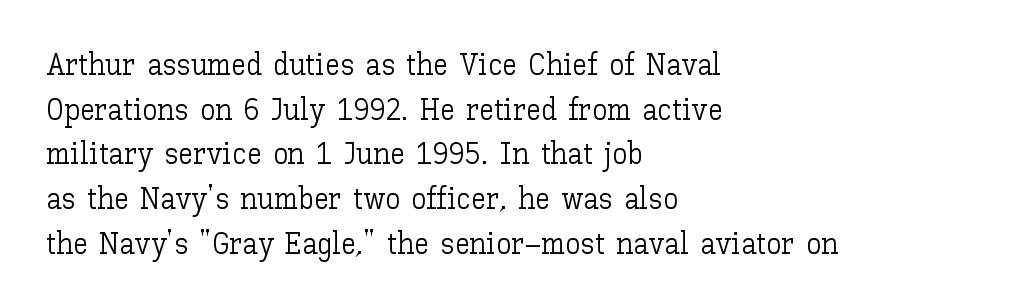
No heavy texture on the line: the type isn't bold. How are the letters spaced? Ordinarily, with no added tracking. This rendering features lettering with no underline. A normal amount of white space separates one row of letters from the next. Ascenders rise straight up at ninety degrees.
